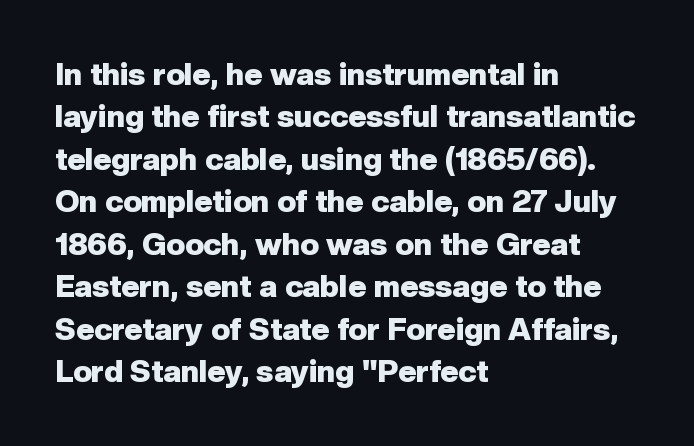
Q: Is the text bold? A: Yes.
Q: Is the text italic (slanted)? A: No, it is upright.
Q: Is the typeface a serif or a sans-serif typeface? A: Sans-serif.
Q: Is the text underlined? A: No.
Q: How is the paragraph aligned? A: Left-aligned.
Q: Is the spacing between letters normal or unusually wide? A: Normal.
Q: Is the spacing between lines tight, normal or loose? A: Normal.
Q: Width (condensed, normal, or wide)? A: Normal.
Q: Stroke contrast? A: Low.
Q: x-height? A: Medium.
Q: Monospaced? A: No.
